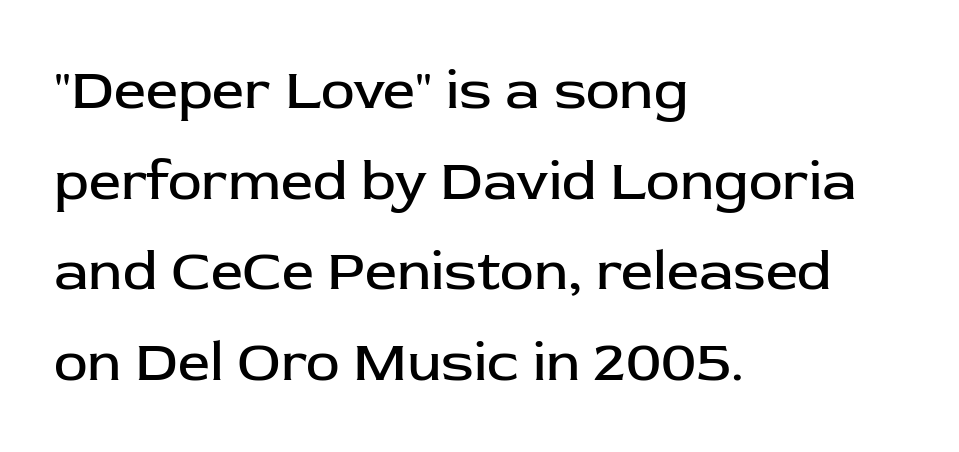
The rendering uses natural spacing where letterforms have individual widths. A typesetter would call this zero additional tracking. Weight: regular or lighter. A typesetter would mark this as roman, not italic. The passage shown is not underscored anywhere. Students, observe: this is what conventionally led text looks like.
